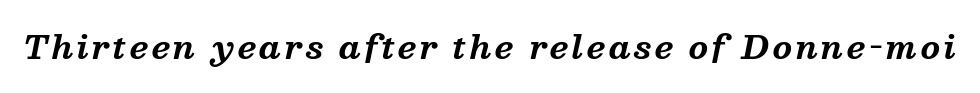
{"serif": "yes", "italic": "yes", "lean": "right", "slant_degrees": 13, "bold": "yes", "weight": "bold", "width": "normal", "stroke_contrast": "medium", "x_height": "medium", "monospaced": "no", "underline": "no", "glyph_px": 31}
